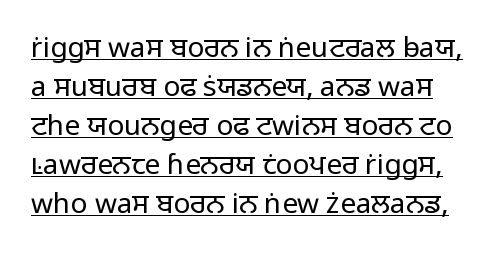
{"serif": "no", "italic": "no", "bold": "no", "weight": "light", "width": "normal", "stroke_contrast": "low", "x_height": "medium", "monospaced": "no", "underline": "yes", "line_spacing": "normal", "line_spacing_ratio": 1.39, "letter_spacing": "normal", "letter_spacing_em": 0.0, "glyph_px": 28}
